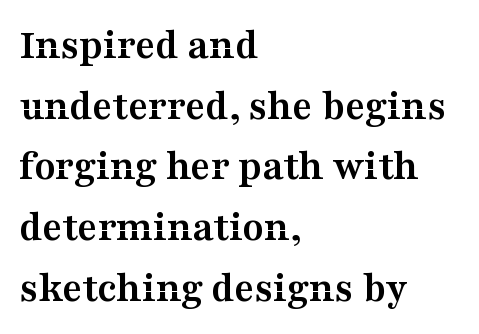
Q: Is the text bold? A: Yes.
Q: Is the text italic (slanted)? A: No, it is upright.
Q: Is the typeface a serif or a sans-serif typeface? A: Serif.
Q: Is the text underlined? A: No.
Q: How is the paragraph aligned? A: Left-aligned.
Q: Is the spacing between letters normal or unusually wide? A: Normal.
Q: Is the spacing between lines tight, normal or loose? A: Normal.
Q: Width (condensed, normal, or wide)? A: Wide.
Q: Stroke contrast? A: Medium.
Q: x-height? A: Medium.
Q: Monospaced? A: No.
